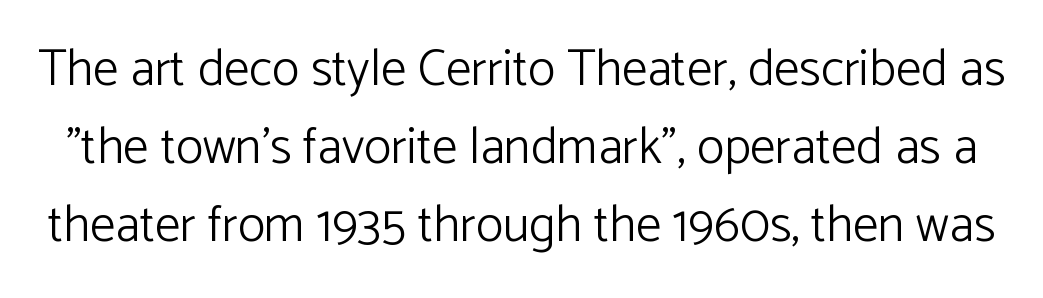
{"serif": "no", "italic": "no", "bold": "no", "weight": "light", "width": "normal", "stroke_contrast": "low", "x_height": "medium", "monospaced": "no", "underline": "no", "line_spacing": "normal", "line_spacing_ratio": 1.53, "letter_spacing": "normal", "letter_spacing_em": 0.0, "glyph_px": 51}
